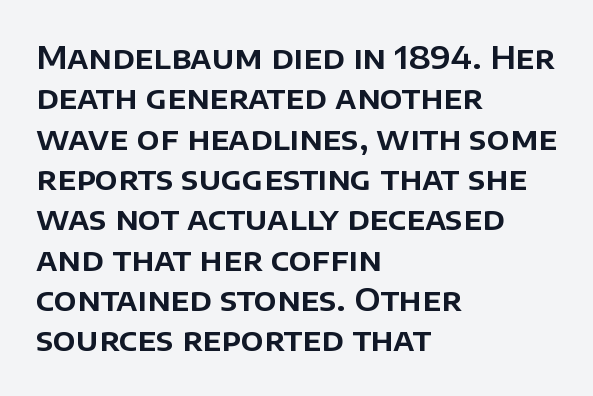
{"serif": "no", "italic": "no", "width": "normal", "stroke_contrast": "low", "x_height": "large", "monospaced": "no", "underline": "no", "align": "left", "line_spacing": "normal", "line_spacing_ratio": 1.26, "letter_spacing": "normal", "letter_spacing_em": 0.0, "glyph_px": 32}
